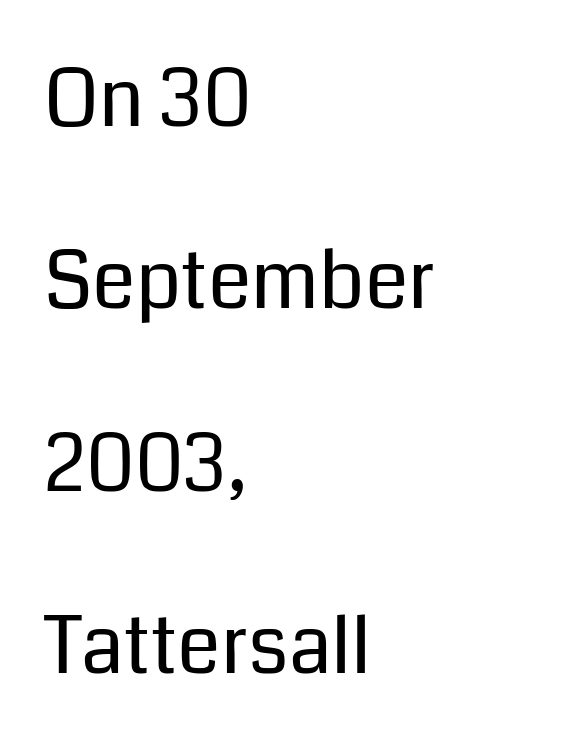
{"serif": "no", "italic": "no", "bold": "no", "weight": "regular", "width": "normal", "stroke_contrast": "low", "x_height": "medium", "monospaced": "no", "underline": "no", "align": "left", "line_spacing": "loose", "line_spacing_ratio": 2.31, "letter_spacing": "normal", "letter_spacing_em": 0.0, "glyph_px": 79}
